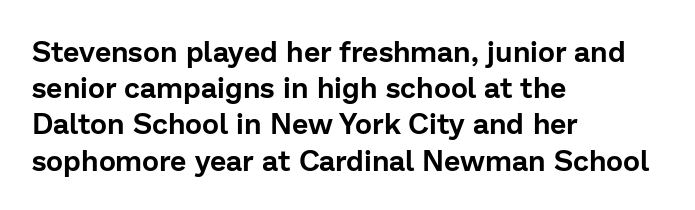
The image shows 29 px sans-serif type, upright; set left-aligned, normal line spacing (1.25x), normal letter spacing, not underlined; low stroke contrast and a medium x-height.
